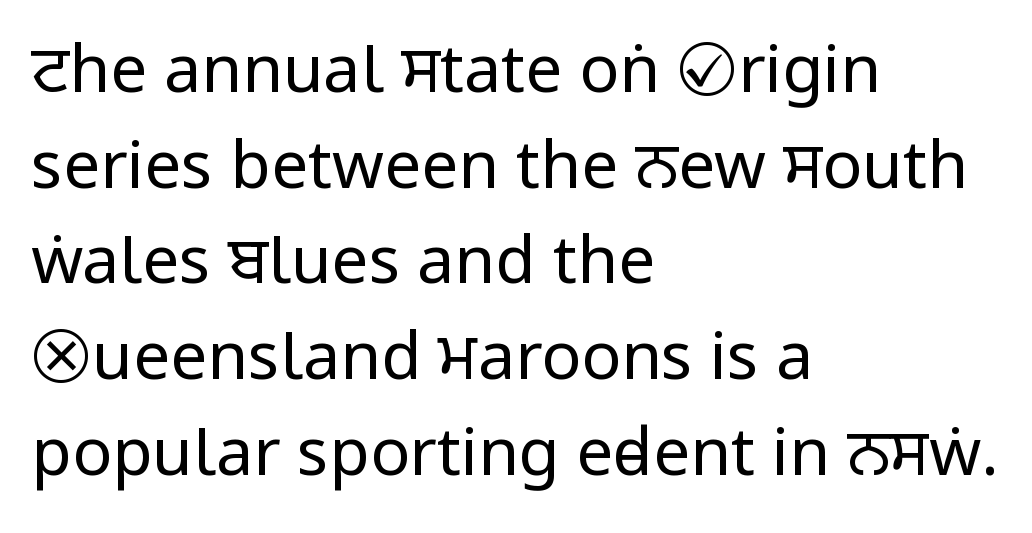
Honestly, the row spacing looks completely unremarkable. Look at the bottom of the vertical strokes: they stop flat, with no serifs. Upright lettering throughout. Look at the tracking — it's just the regular setting, nothing added.
